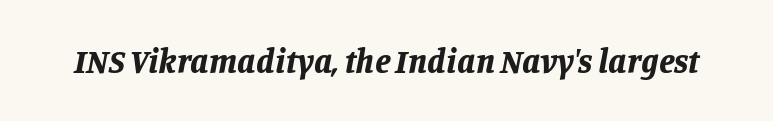
{"italic": "yes", "lean": "right", "slant_degrees": 11, "bold": "yes", "weight": "bold", "width": "normal", "stroke_contrast": "low", "x_height": "large", "monospaced": "no", "underline": "no", "letter_spacing": "normal", "letter_spacing_em": 0.0, "glyph_px": 34}
